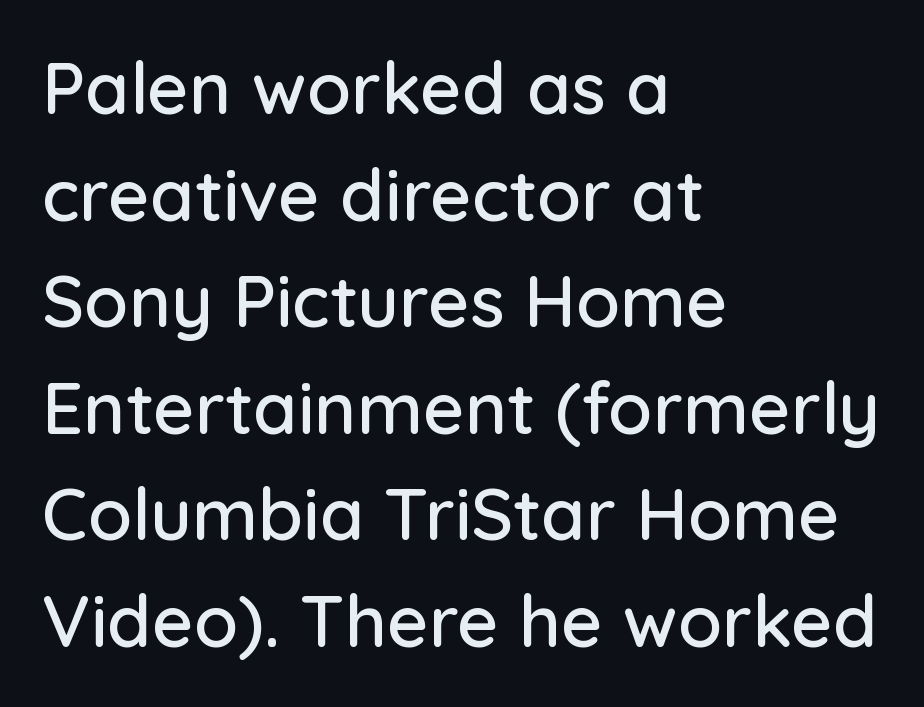
Q: Is the text italic (slanted)? A: No, it is upright.
Q: Is the typeface a serif or a sans-serif typeface? A: Sans-serif.
Q: Is the text underlined? A: No.
Q: How is the paragraph aligned? A: Left-aligned.
Q: Is the spacing between letters normal or unusually wide? A: Normal.
Q: Is the spacing between lines tight, normal or loose? A: Normal.
Q: Width (condensed, normal, or wide)? A: Normal.
Q: Stroke contrast? A: Low.
Q: x-height? A: Medium.
Q: Monospaced? A: No.
